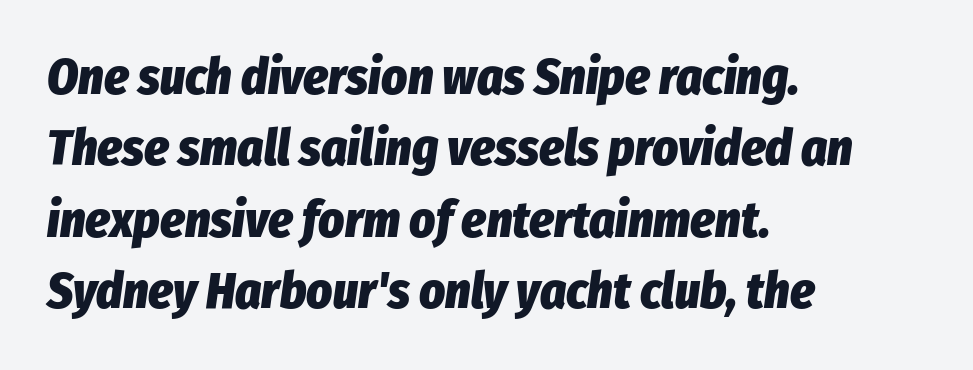
Spacing between characters is what you'd get straight out of the box. If you drew a ruler down the left edge, every line would touch it. The letters are bold, with thick, heavy strokes. This block has exactly the height ordinary leading produces. Proportional: the letters do not fall into vertical columns. Words float on clear page, feet unadorned.
